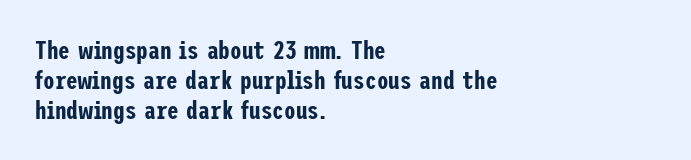
{"italic": "no", "underline": "no", "align": "left", "line_spacing": "tight", "line_spacing_ratio": 1.15, "letter_spacing": "normal", "letter_spacing_em": 0.0, "glyph_px": 26}
